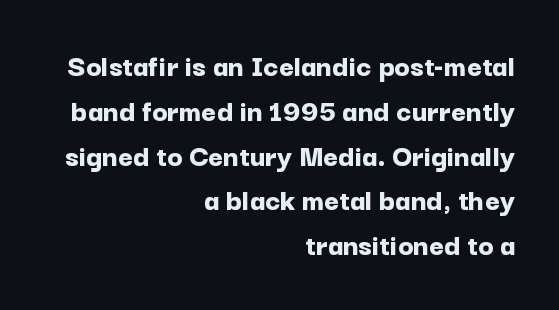
{"serif": "no", "italic": "no", "bold": "yes", "weight": "bold", "width": "normal", "stroke_contrast": "low", "x_height": "medium", "monospaced": "no", "underline": "no", "align": "right", "line_spacing": "normal", "line_spacing_ratio": 1.4, "letter_spacing": "normal", "letter_spacing_em": 0.0, "glyph_px": 32}
